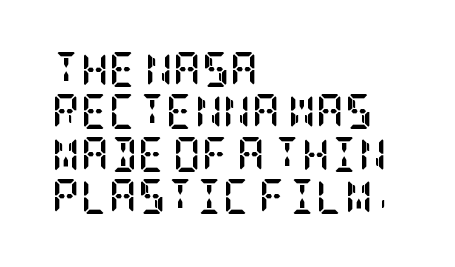
{"serif": "yes", "italic": "no", "bold": "yes", "weight": "semibold", "width": "condensed", "stroke_contrast": "low", "x_height": "large", "underline": "no", "align": "left", "line_spacing_ratio": 1.21, "letter_spacing": "normal", "letter_spacing_em": 0.0, "glyph_px": 35}
